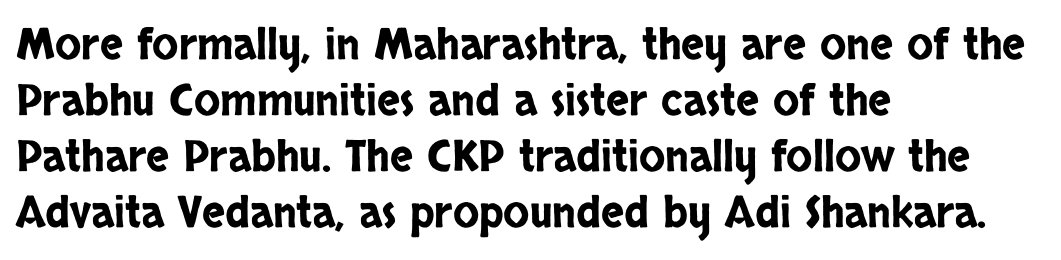
{"serif": "no", "italic": "no", "width": "condensed", "stroke_contrast": "low", "x_height": "large", "monospaced": "no", "underline": "no", "align": "left", "line_spacing": "normal", "line_spacing_ratio": 1.3, "letter_spacing": "normal", "letter_spacing_em": 0.0, "glyph_px": 43}
